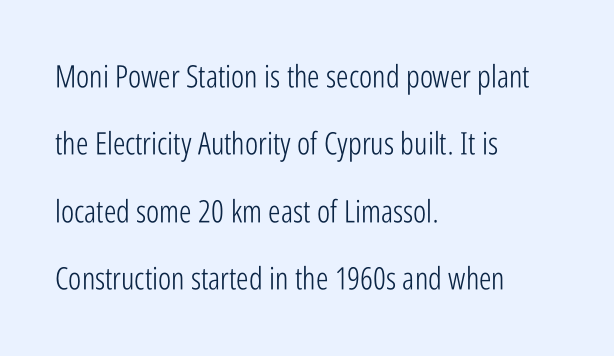
The specimen reads as upright at a glance. The typeface has the unassuming heft of standard copy or less. The letters advance in unequal steps, a hallmark of proportional type. The designer went with a sans here, leaving each stem footless. The designer dialed line spacing up above the default. Has an underline been added? It has not.
